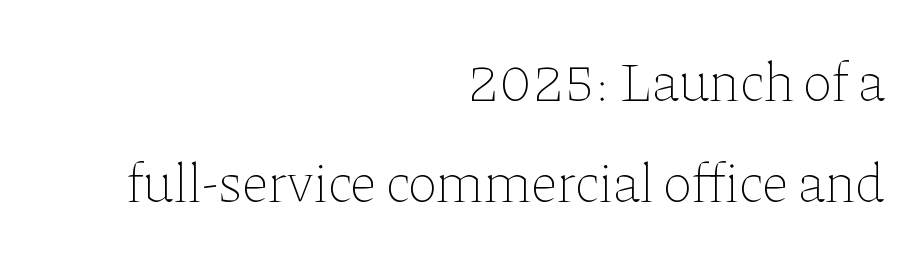
{"italic": "no", "bold": "no", "weight": "thin", "width": "normal", "stroke_contrast": "low", "x_height": "medium", "monospaced": "no", "underline": "no", "align": "right", "line_spacing_ratio": 1.81, "letter_spacing": "normal", "letter_spacing_em": 0.0, "glyph_px": 56}
